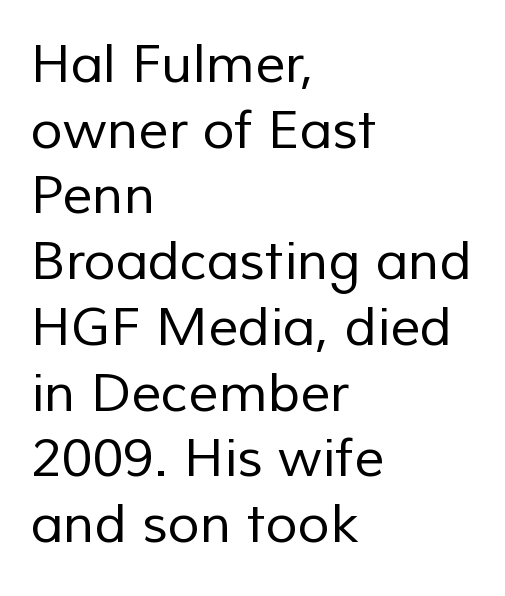
{"serif": "no", "bold": "no", "weight": "regular", "width": "normal", "stroke_contrast": "low", "x_height": "medium", "monospaced": "no", "underline": "no", "align": "left", "line_spacing_ratio": 1.24, "letter_spacing": "normal", "letter_spacing_em": 0.0, "glyph_px": 53}
